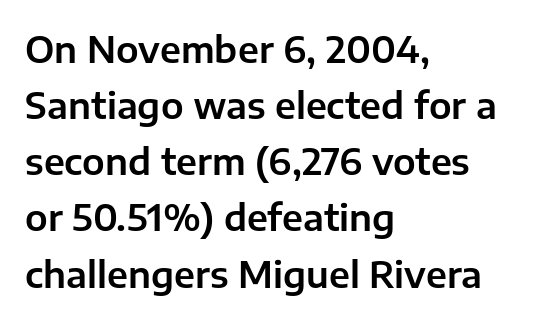
The image shows 36 px sans-serif type, upright; set left-aligned, normal line spacing (1.56x), normal letter spacing, not underlined; low stroke contrast and a medium x-height.
